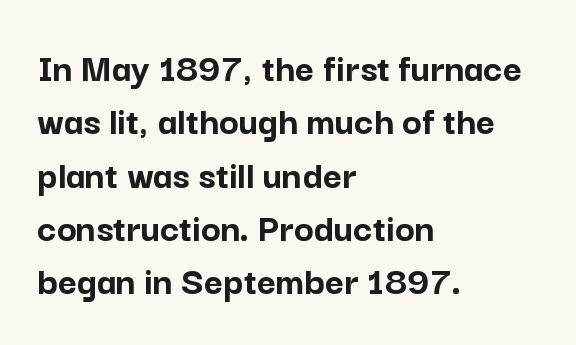
The image shows 41 px semibold sans-serif type, upright; set left-aligned, normal line spacing (1.3x), normal letter spacing, not underlined; low stroke contrast and a medium x-height.
